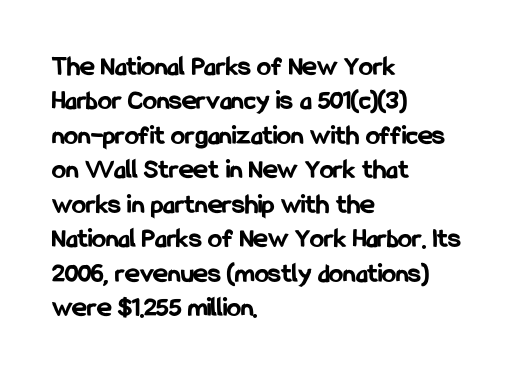
Q: Is the text bold? A: Yes.
Q: Is the text italic (slanted)? A: No, it is upright.
Q: Is the typeface a serif or a sans-serif typeface? A: Sans-serif.
Q: Is the text underlined? A: No.
Q: How is the paragraph aligned? A: Left-aligned.
Q: Is the spacing between letters normal or unusually wide? A: Normal.
Q: Width (condensed, normal, or wide)? A: Condensed.
Q: Stroke contrast? A: Low.
Q: x-height? A: Medium.
Q: Monospaced? A: No.
